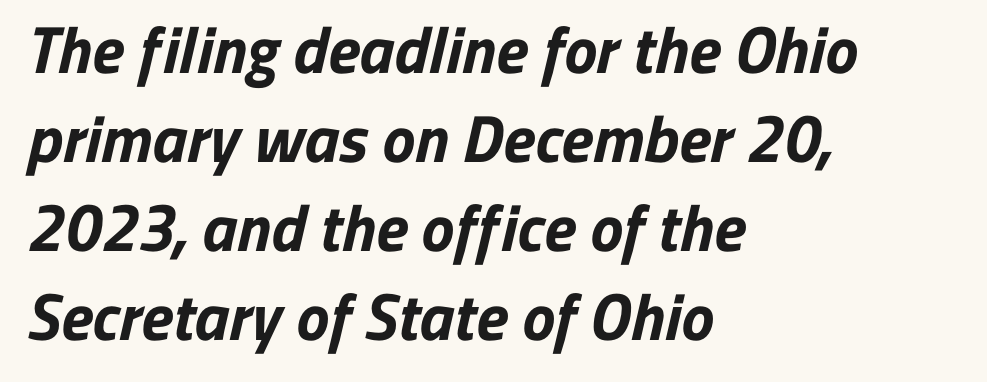
{"serif": "no", "bold": "yes", "weight": "bold", "width": "normal", "stroke_contrast": "low", "x_height": "medium", "monospaced": "no", "underline": "no", "align": "left", "line_spacing": "normal", "line_spacing_ratio": 1.35, "letter_spacing": "normal", "letter_spacing_em": 0.0, "glyph_px": 66}
